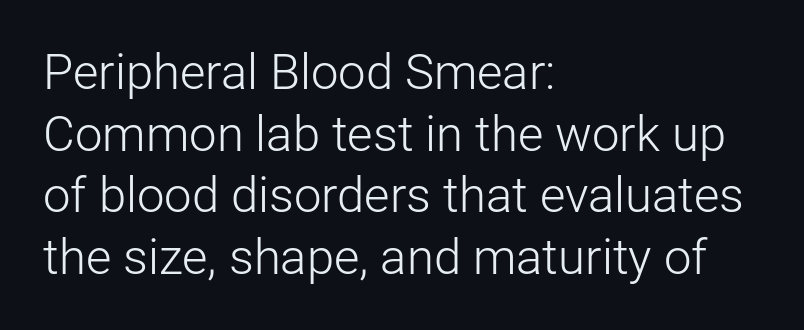
Q: Is the text bold? A: No.
Q: Is the text italic (slanted)? A: No, it is upright.
Q: Is the typeface a serif or a sans-serif typeface? A: Sans-serif.
Q: Is the text underlined? A: No.
Q: How is the paragraph aligned? A: Left-aligned.
Q: Is the spacing between letters normal or unusually wide? A: Normal.
Q: Is the spacing between lines tight, normal or loose? A: Normal.
Q: Width (condensed, normal, or wide)? A: Normal.
Q: Stroke contrast? A: Low.
Q: x-height? A: Medium.
Q: Monospaced? A: No.
